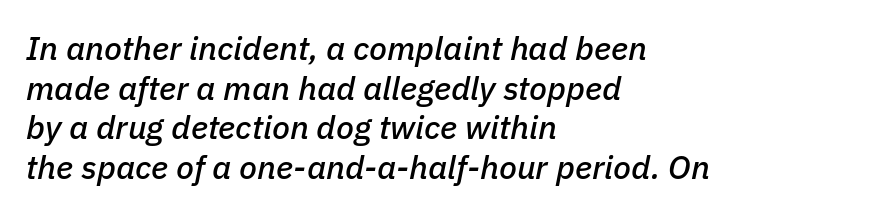
Each word holds together tightly as a unit, with standard inter-letter gaps. A classic flush-left, rag-right setting is used for this passage. Anything drawn beneath the words? Only blank space. Spacing verdict: proportional, widths tailored to each character. It's the slanting kind of type.
